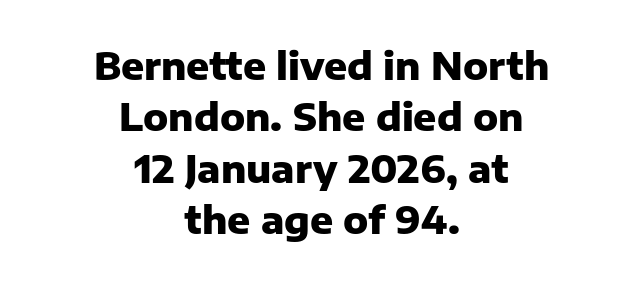
The image shows 38 px heavy sans-serif type, upright; set centered, normal line spacing (1.35x), normal letter spacing, not underlined; low stroke contrast and a medium x-height.
